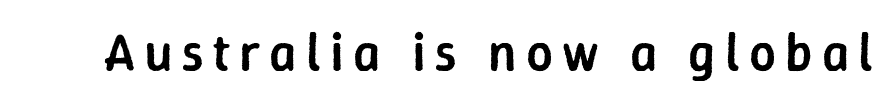
Q: Is the text bold? A: Semi-bold.
Q: Is the text italic (slanted)? A: No, it is upright.
Q: Is the typeface a serif or a sans-serif typeface? A: Sans-serif.
Q: Is the text underlined? A: No.
Q: Width (condensed, normal, or wide)? A: Normal.
Q: Stroke contrast? A: Low.
Q: x-height? A: Medium.
Q: Monospaced? A: No.
